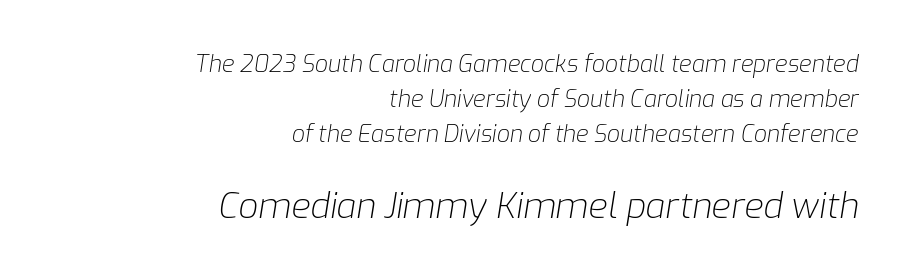
The image shows 35 px light type, italic (leaning right); set right-aligned, normal line spacing (1.53x), normal letter spacing, not underlined; the second (bottom) block is 1.52x larger; low stroke contrast and a medium x-height.
